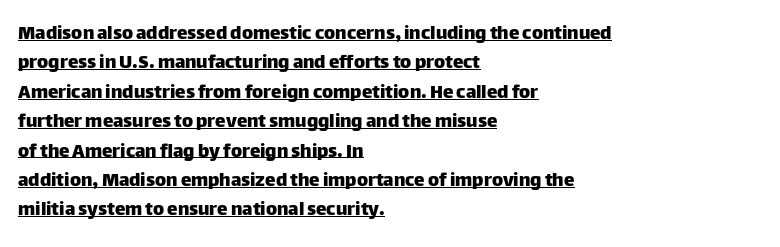
Q: Is the text italic (slanted)? A: No, it is upright.
Q: Is the text underlined? A: Yes.
Q: How is the paragraph aligned? A: Left-aligned.
Q: Is the spacing between letters normal or unusually wide? A: Normal.
Q: Is the spacing between lines tight, normal or loose? A: Normal.
